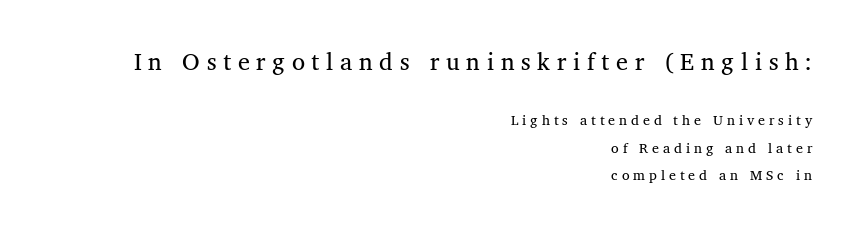
{"underline": "no", "align": "right", "line_spacing": "loose", "line_spacing_ratio": 1.96, "letter_spacing": "wide", "letter_spacing_em": 0.28, "larger_block": "first", "size_ratio": 1.71, "glyph_px": 24}
